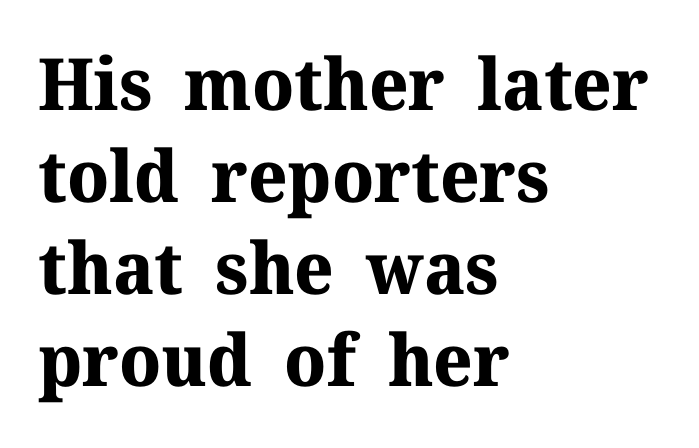
The line-height multiplier appears to be the usual default. Observe the serifs anchoring each vertical stroke in this sample. The gaps between neighbouring characters are ordinary and unremarkable. The passage is arranged the way most books set body copy — flush left. Just letters on the line, the space beneath them empty.
